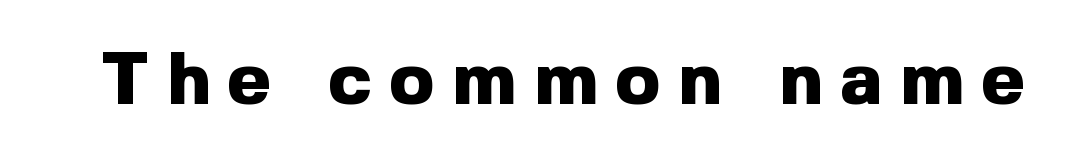
The letters advance in unequal steps, a hallmark of proportional type. The string is rendered with underlining switched off. Quick note: not italic, upright. The face used here is rendered with a markedly widened letterfit. The letters carry no serifs — their stems end cleanly without finishing strokes. A dark, heavy texture on the line: the type is bold.
